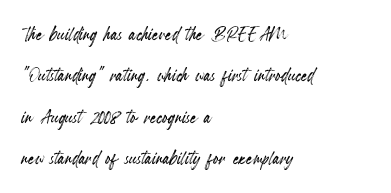
Q: Is the text italic (slanted)? A: Yes.
Q: Is the text underlined? A: No.
Q: How is the paragraph aligned? A: Left-aligned.
Q: Is the spacing between letters normal or unusually wide? A: Normal.
